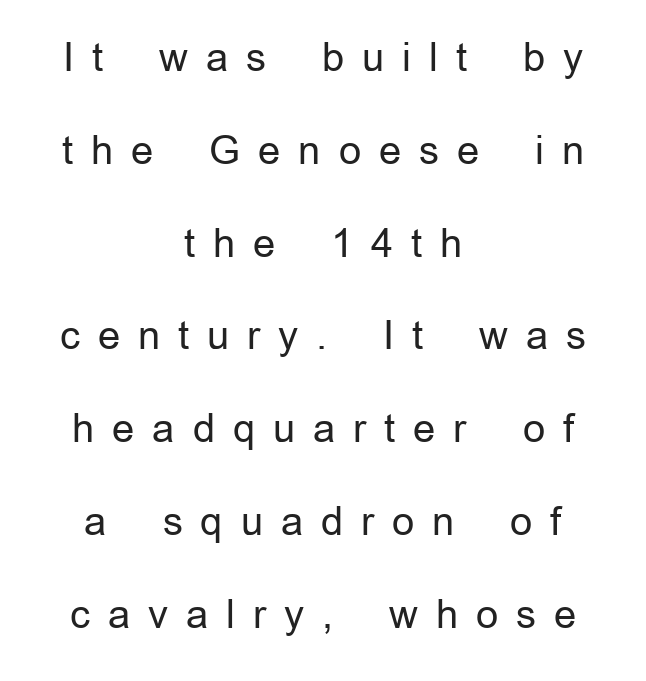
{"serif": "no", "italic": "no", "bold": "no", "weight": "regular", "width": "normal", "stroke_contrast": "low", "x_height": "medium", "monospaced": "no", "underline": "no", "align": "center", "line_spacing": "loose", "line_spacing_ratio": 2.38, "letter_spacing": "wide", "letter_spacing_em": 0.46, "glyph_px": 39}
